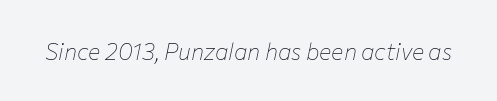
{"italic": "yes", "lean": "right", "slant_degrees": 12, "bold": "no", "underline": "no", "letter_spacing": "normal", "letter_spacing_em": 0.0, "glyph_px": 23}
